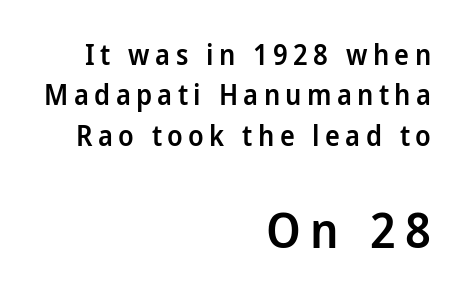
The image shows 49 px semibold sans-serif type, upright; set right-aligned, normal line spacing (1.44x), not underlined; the second (bottom) block is 1.75x larger; low stroke contrast and a medium x-height.
